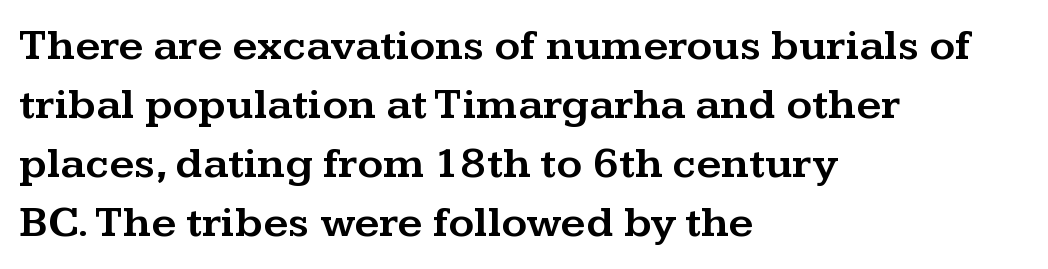
Q: Is the text italic (slanted)? A: No, it is upright.
Q: Is the typeface a serif or a sans-serif typeface? A: Serif.
Q: Is the text underlined? A: No.
Q: How is the paragraph aligned? A: Left-aligned.
Q: Is the spacing between letters normal or unusually wide? A: Normal.
Q: Is the spacing between lines tight, normal or loose? A: Normal.
Q: Width (condensed, normal, or wide)? A: Wide.
Q: Stroke contrast? A: Medium.
Q: x-height? A: Medium.
Q: Monospaced? A: No.
